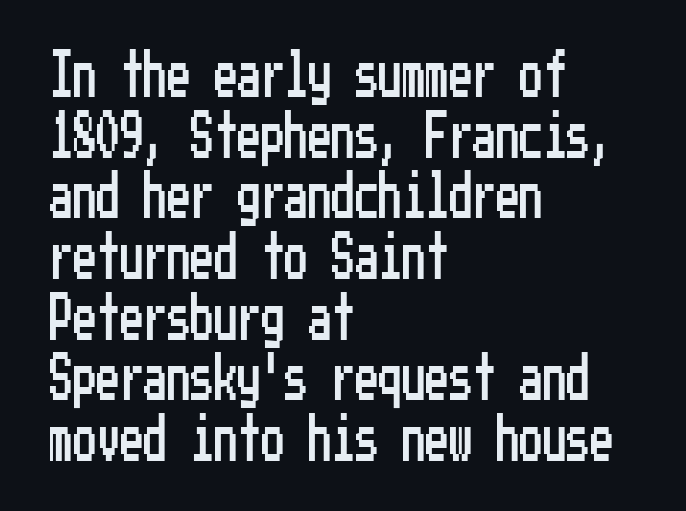
{"serif": "no", "italic": "no", "width": "condensed", "stroke_contrast": "low", "x_height": "medium", "underline": "no", "align": "left", "line_spacing": "normal", "line_spacing_ratio": 1.29, "letter_spacing": "normal", "letter_spacing_em": 0.0, "glyph_px": 47}
